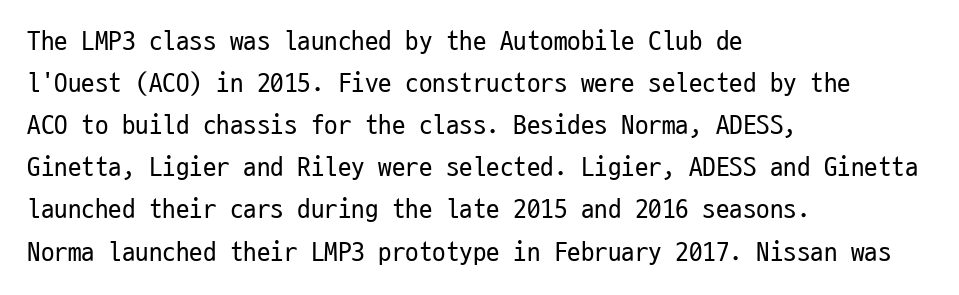
Q: Is the text bold? A: No.
Q: Is the text italic (slanted)? A: No, it is upright.
Q: Is the text underlined? A: No.
Q: How is the paragraph aligned? A: Left-aligned.
Q: Is the spacing between letters normal or unusually wide? A: Normal.
Q: Is the spacing between lines tight, normal or loose? A: Normal.
